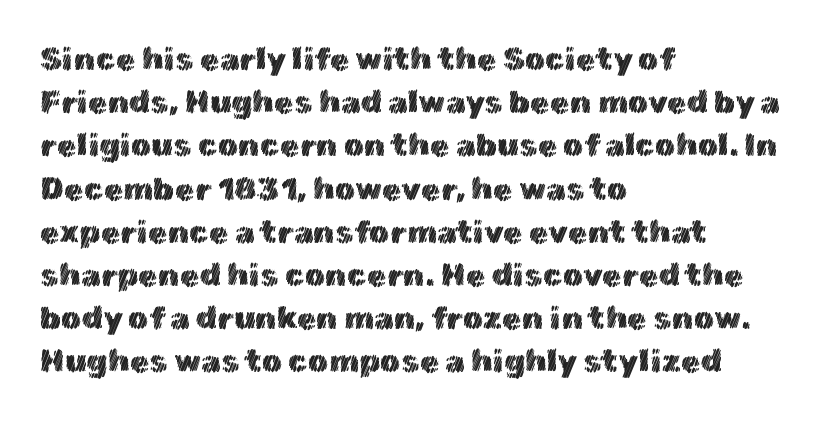
{"italic": "no", "width": "normal", "x_height": "medium", "monospaced": "no", "underline": "no", "align": "left", "line_spacing": "normal", "line_spacing_ratio": 1.35, "letter_spacing": "normal", "letter_spacing_em": 0.0, "glyph_px": 32}
